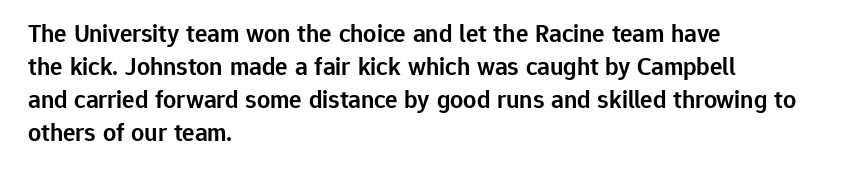
The space beneath each line is pristine and unruled. Notice how the stems are strictly vertical — no italics here. Weight: semibold (demi). Is the letter spacing exaggerated? No — it looks like the ordinary default. The line-height multiplier appears to be the usual default. Short and long lines alike share a common starting point at left.
